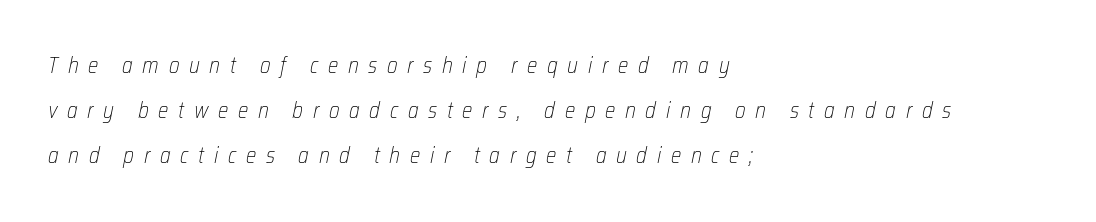
The image shows 22 px text type, italic (leaning right); set left-aligned, loose line spacing (2.05x), unusually wide letter spacing (+0.44 em), not underlined.
